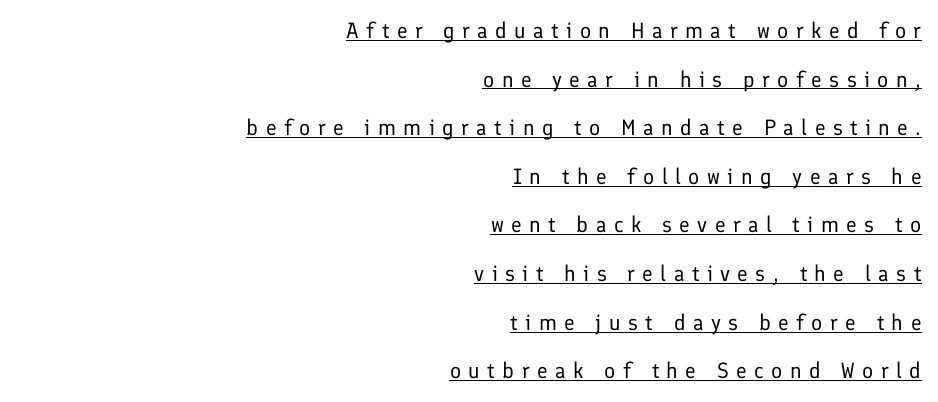
The image shows 22 px text type, upright; set right-aligned, loose line spacing (2.21x), unusually wide letter spacing (+0.34 em), underlined.
